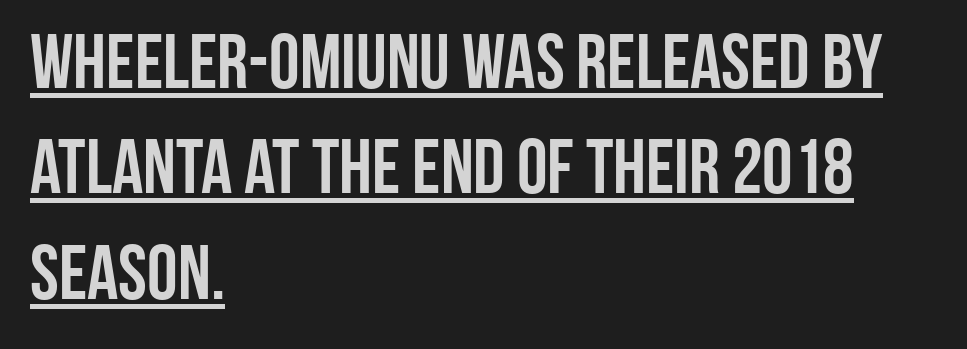
Leftover space on each line is placed entirely after the last word. How would I describe the line gaps? Plain and ordinary. The words here are underlined. Inter-character spacing is left at the font's built-in metrics. Italic: no, the glyphs are upright roman.
